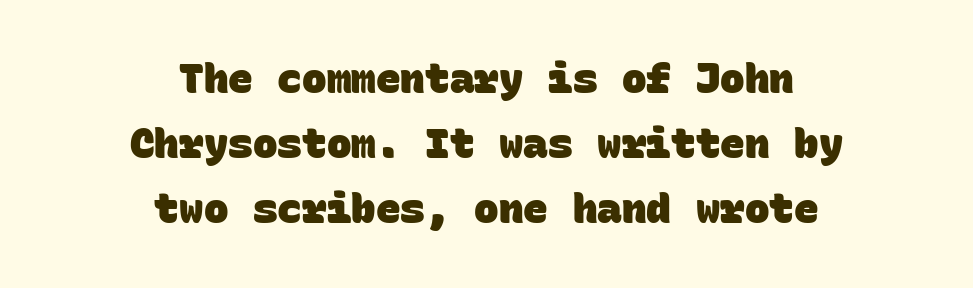
No extra tracking has been applied to these lines. Think of a typewriter: that constant character pitch is what you see here. The words here are not underlined. The lines sit at an ordinary, default distance from one another.
